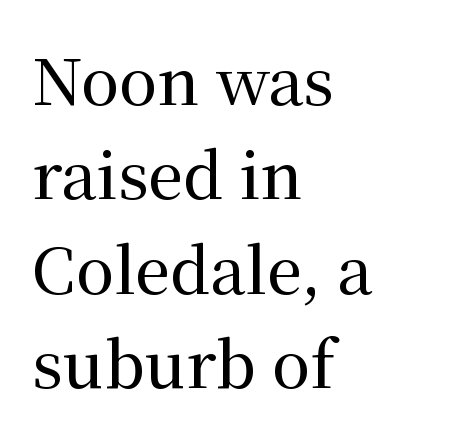
The tracking reads as untouched default to a designer's eye. You could not count columns in this text — the font is proportionally spaced. Serifs: yes, visible at the terminals of the letterforms. Regarding leading, the lines here are spaced in the standard way.
